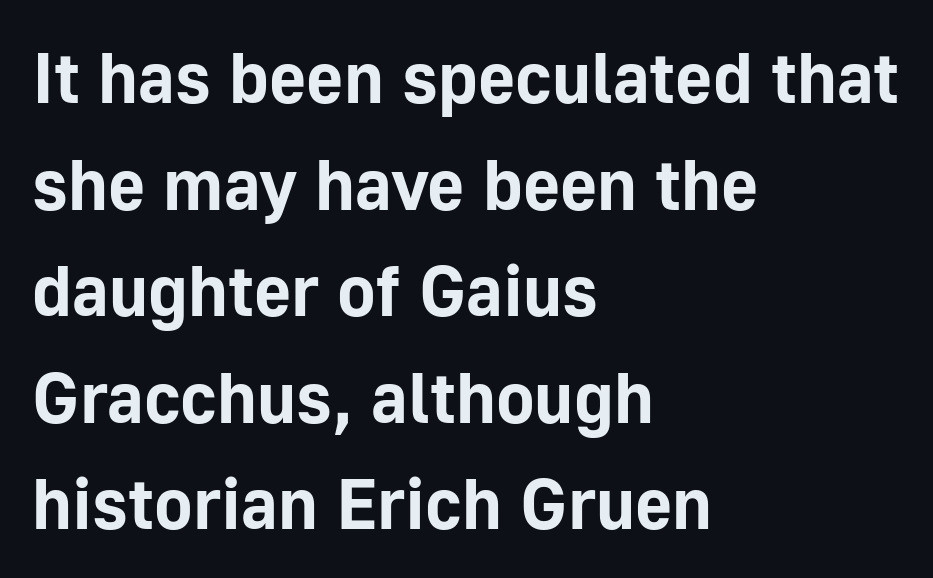
{"serif": "no", "italic": "no", "bold": "yes", "weight": "bold", "width": "normal", "stroke_contrast": "low", "x_height": "medium", "monospaced": "no", "underline": "no", "align": "left", "line_spacing": "normal", "line_spacing_ratio": 1.48, "letter_spacing": "normal", "letter_spacing_em": 0.0, "glyph_px": 72}
